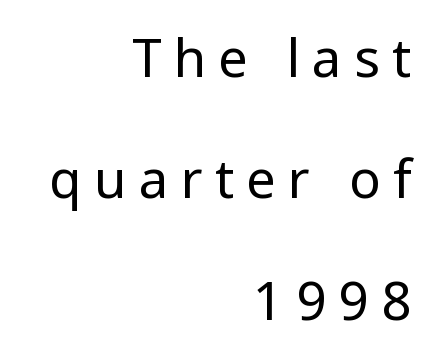
The image shows 53 px regular-weight sans-serif type, upright; set right-aligned, loose line spacing (2.29x), unusually wide letter spacing (+0.23 em), not underlined; low stroke contrast and a medium x-height.
